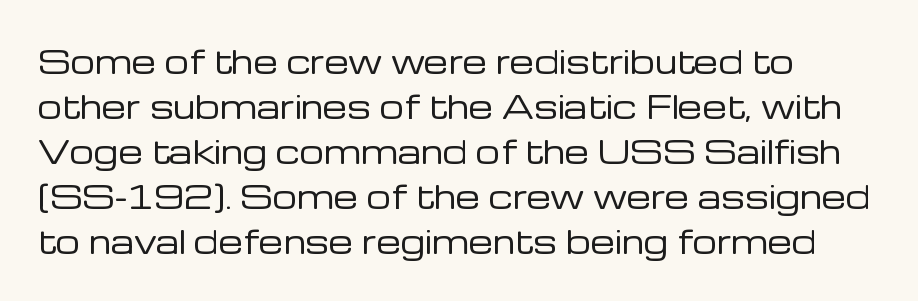
{"serif": "no", "italic": "no", "bold": "no", "weight": "regular", "width": "normal", "stroke_contrast": "low", "x_height": "medium", "monospaced": "no", "underline": "no", "align": "left", "line_spacing": "normal", "line_spacing_ratio": 1.45, "letter_spacing": "normal", "letter_spacing_em": 0.0, "glyph_px": 31}
